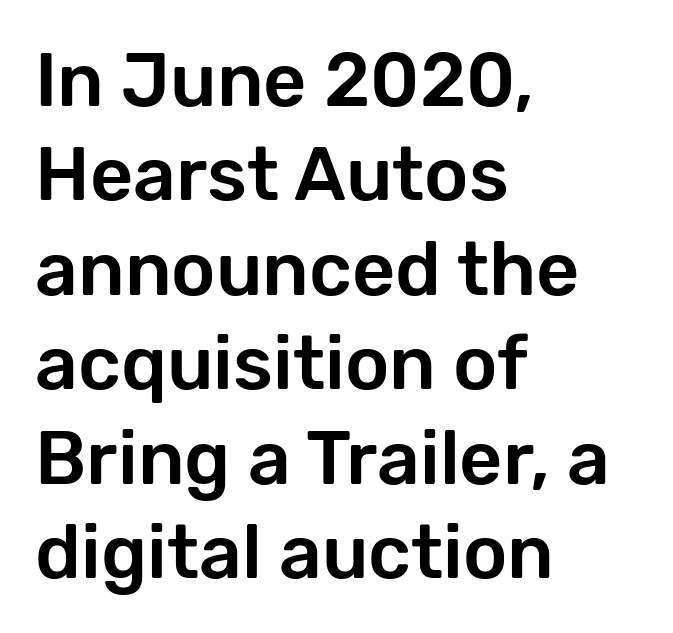
Q: Is the text italic (slanted)? A: No, it is upright.
Q: Is the typeface a serif or a sans-serif typeface? A: Sans-serif.
Q: Is the text underlined? A: No.
Q: How is the paragraph aligned? A: Left-aligned.
Q: Is the spacing between letters normal or unusually wide? A: Normal.
Q: Is the spacing between lines tight, normal or loose? A: Normal.
Q: Width (condensed, normal, or wide)? A: Normal.
Q: Stroke contrast? A: Low.
Q: x-height? A: Medium.
Q: Monospaced? A: No.
